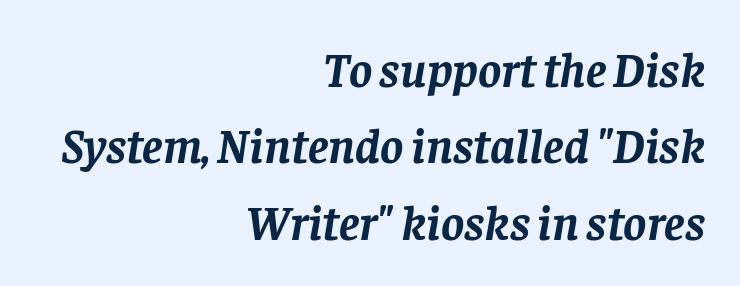
The image shows 49 px semibold serif type, italic (leaning right); set right-aligned, normal line spacing (1.56x), normal letter spacing, not underlined; low stroke contrast and a large x-height.
